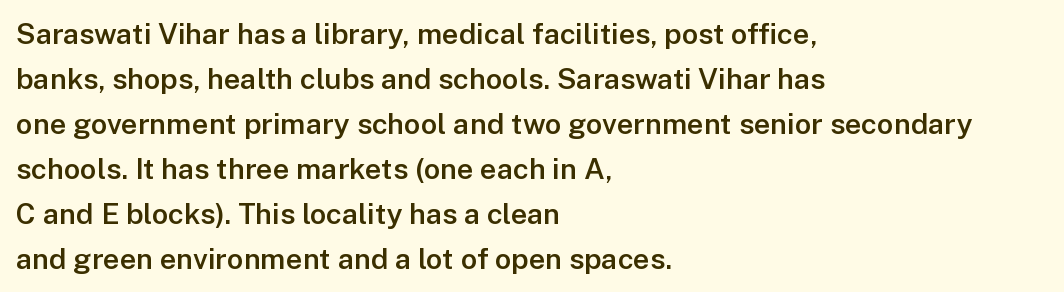
A typesetter would call this proportional, since set widths differ per character. The passage shown is typeset with a sans-serif family. Italic? Not at all — the glyphs are vertical. A typesetter would call this leading conventional body-copy spacing.
